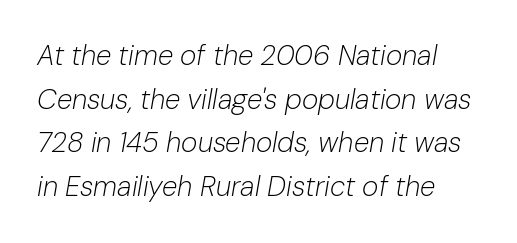
Q: Is the text bold? A: No.
Q: Is the text italic (slanted)? A: Yes, it leans right by about 10 degrees.
Q: Is the text underlined? A: No.
Q: How is the paragraph aligned? A: Left-aligned.
Q: Is the spacing between letters normal or unusually wide? A: Normal.
Q: Is the spacing between lines tight, normal or loose? A: Normal.
Q: Width (condensed, normal, or wide)? A: Normal.
Q: Stroke contrast? A: Low.
Q: x-height? A: Medium.
Q: Monospaced? A: No.
